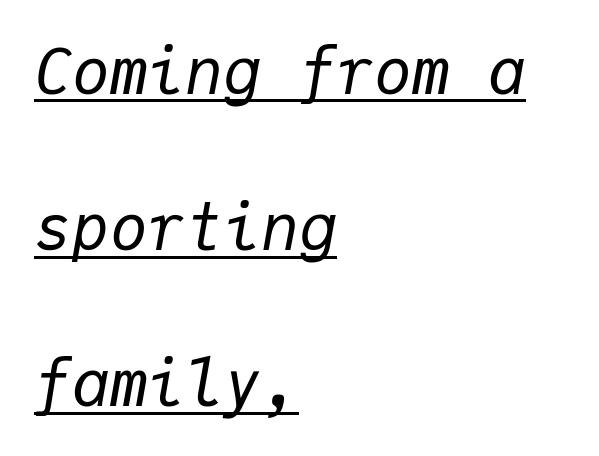
Horizontal bands of white between lines are thick stripes. Do the characters align in a grid? Yes, the font is monospaced. Honestly, the letter spacing is just normal — you wouldn't notice it. The letterforms sit at book weight or below. The typesetter chose a ragged-right arrangement here.
